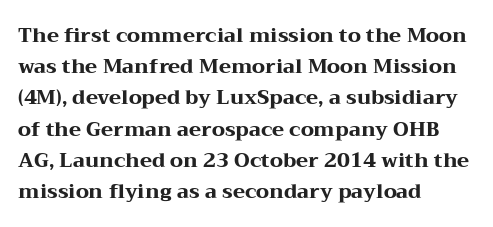
Beneath every word, the page is bare. The letterforms sit shoulder to shoulder at normal distance. The typesetter chose a ragged-right arrangement here. What weight is shown? A full bold with thick strokes.
